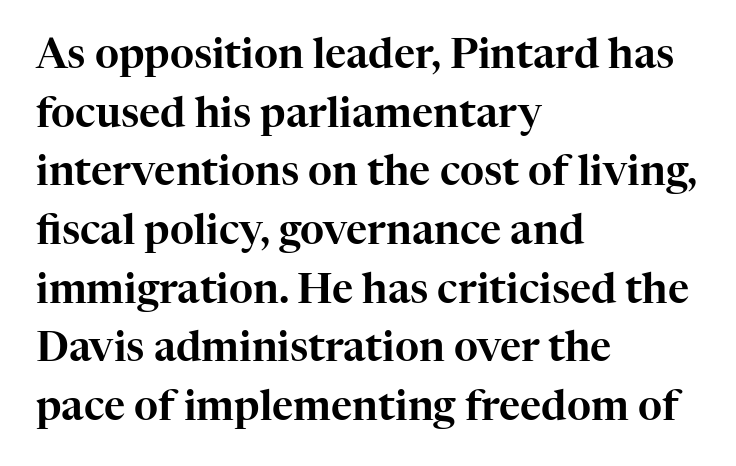
This sample keeps an unexceptional amount of space between lines. The lettering holds an erect, upright posture throughout. Note the varied advance widths — an 'i' is clearly narrower than an 'm'. The compositor pushed each line to the left boundary.
